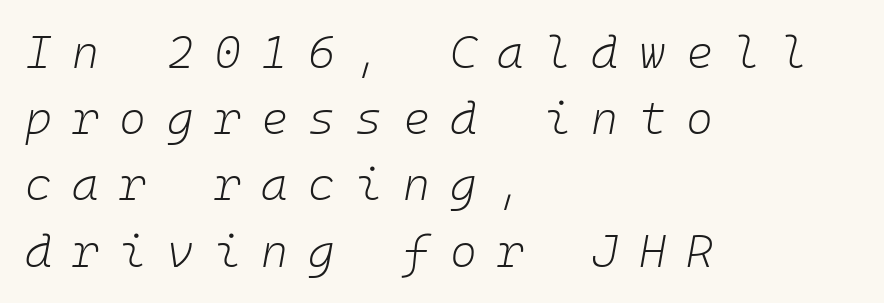
The image shows 46 px light type, italic (leaning right), monospaced; set left-aligned, normal line spacing (1.44x), unusually wide letter spacing (+0.44 em), not underlined; low stroke contrast and a medium x-height.
